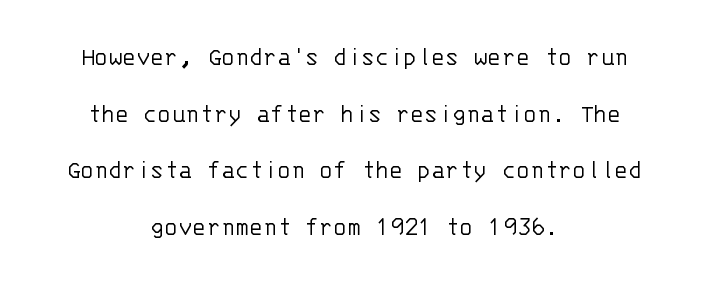
The image shows 26 px text type, upright; set centered, loose line spacing (2.18x), normal letter spacing, not underlined.
